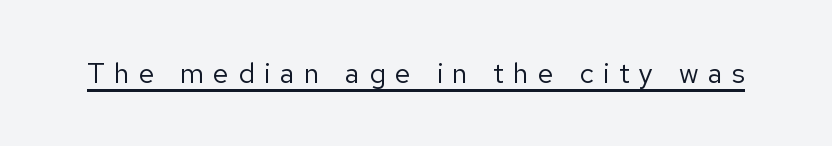
Are there feet on the stems? There aren't — it's a sans. Stroke mass is kept to a normal reading level or below. The specimen reads as upright at a glance. Tracking here is generous; glyphs stand well apart from one another.
